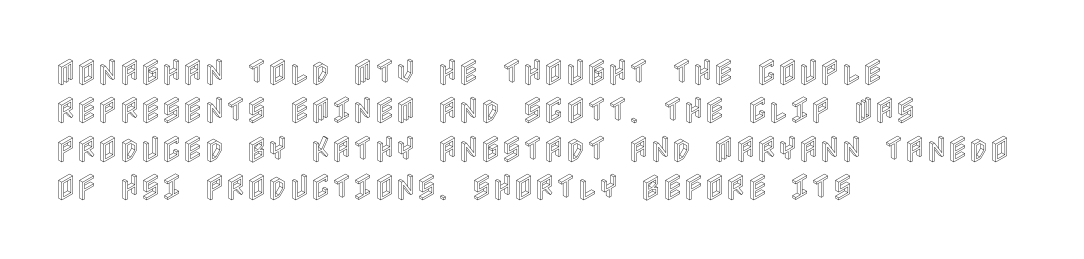
{"italic": "no", "width": "condensed", "x_height": "large", "underline": "no", "align": "left", "line_spacing": "normal", "line_spacing_ratio": 1.32, "letter_spacing": "normal", "letter_spacing_em": 0.0, "glyph_px": 29}
